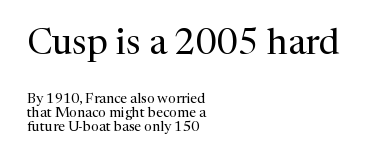
The image shows 36 px regular-weight serif type, upright; set left-aligned, tight line spacing (1.01x), normal letter spacing, not underlined; the first (top) block is 2.57x larger; medium stroke contrast and a medium x-height.
